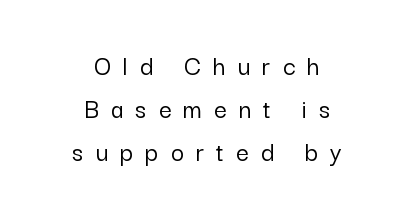
The image shows 28 px sans-serif type, upright; set centered, normal line spacing (1.53x), unusually wide letter spacing (+0.43 em), not underlined; low stroke contrast and a medium x-height.
